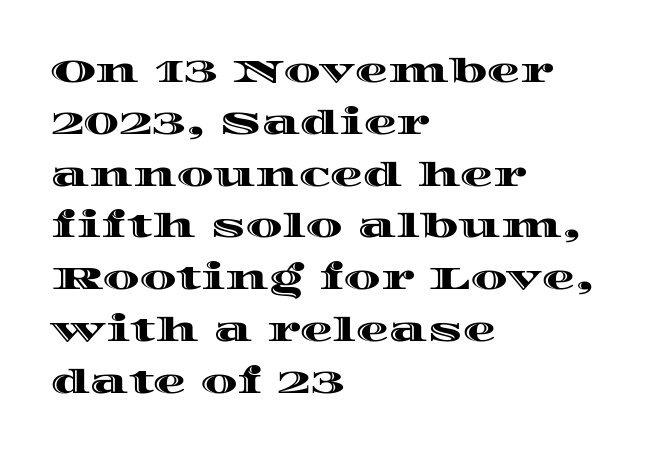
Q: Is the text italic (slanted)? A: No, it is upright.
Q: Is the text underlined? A: No.
Q: How is the paragraph aligned? A: Left-aligned.
Q: Is the spacing between letters normal or unusually wide? A: Normal.
Q: Is the spacing between lines tight, normal or loose? A: Normal.
Q: Width (condensed, normal, or wide)? A: Wide.
Q: x-height? A: Large.
Q: Monospaced? A: No.
